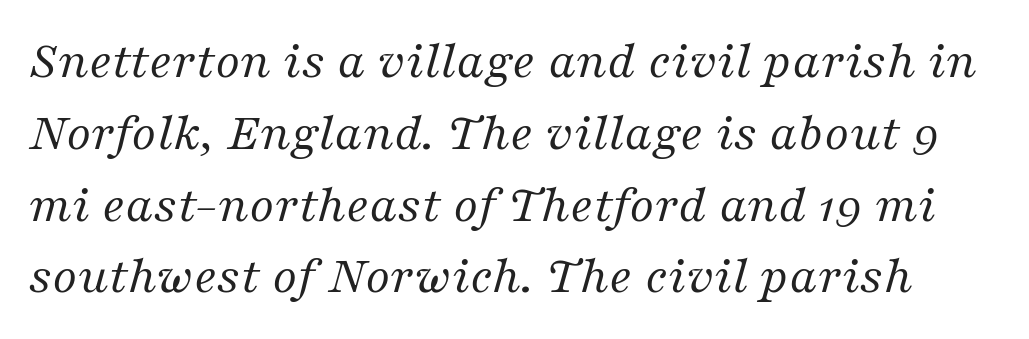
A light-to-regular cut is what we see here. The space between consecutive lines is moderate. Looking at the ascenders, they clearly lean. Note: serifs present on the glyphs.
